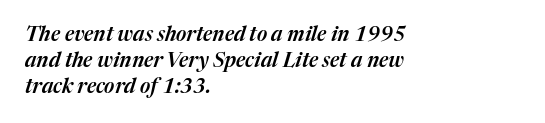
Q: Is the text italic (slanted)? A: Yes, it leans right by about 17 degrees.
Q: Is the text underlined? A: No.
Q: How is the paragraph aligned? A: Left-aligned.
Q: Is the spacing between letters normal or unusually wide? A: Normal.
Q: Is the spacing between lines tight, normal or loose? A: Normal.
